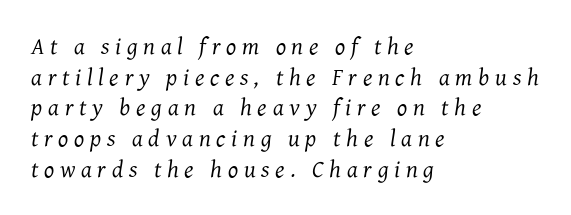
{"italic": "yes", "lean": "right", "slant_degrees": 7, "bold": "no", "underline": "no", "align": "left", "line_spacing": "normal", "line_spacing_ratio": 1.28, "letter_spacing": "wide", "letter_spacing_em": 0.24, "glyph_px": 24}
